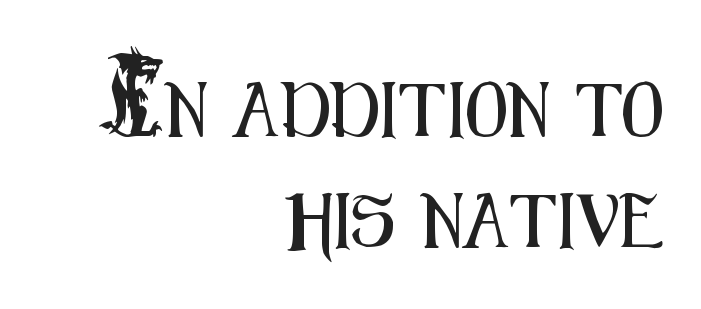
{"serif": "no", "italic": "no", "width": "condensed", "stroke_contrast": "medium", "x_height": "small", "monospaced": "no", "underline": "no", "align": "right", "line_spacing": "loose", "line_spacing_ratio": 2.06, "letter_spacing": "normal", "letter_spacing_em": 0.0, "glyph_px": 54}
